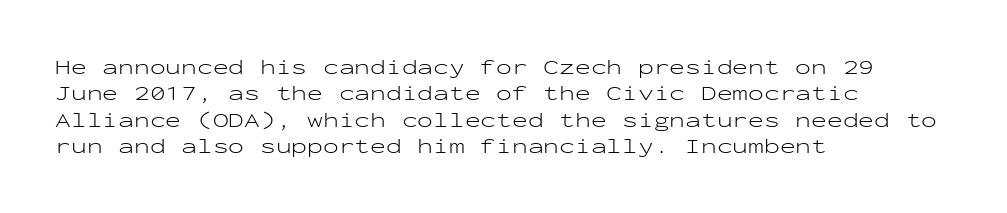
The image shows 21 px text type, upright; set left-aligned, normal line spacing (1.26x), normal letter spacing, not underlined.
